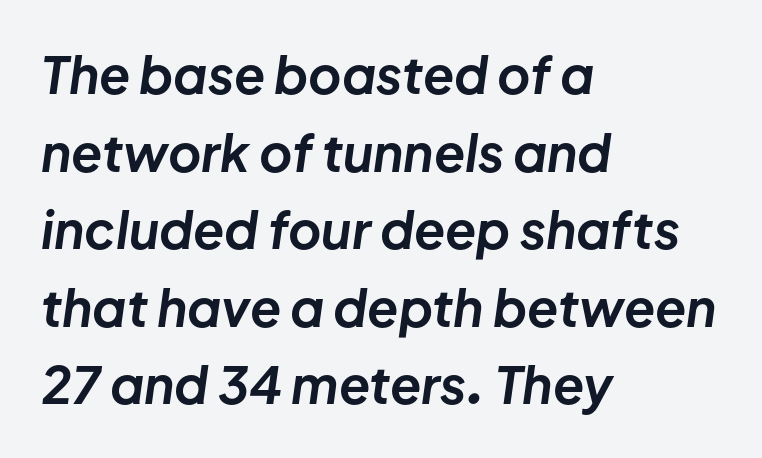
Q: Is the text bold? A: Yes.
Q: Is the text italic (slanted)? A: Yes, it leans right by about 8 degrees.
Q: Is the text underlined? A: No.
Q: How is the paragraph aligned? A: Left-aligned.
Q: Is the spacing between letters normal or unusually wide? A: Normal.
Q: Is the spacing between lines tight, normal or loose? A: Normal.
Q: Width (condensed, normal, or wide)? A: Normal.
Q: Stroke contrast? A: Low.
Q: x-height? A: Medium.
Q: Monospaced? A: No.
